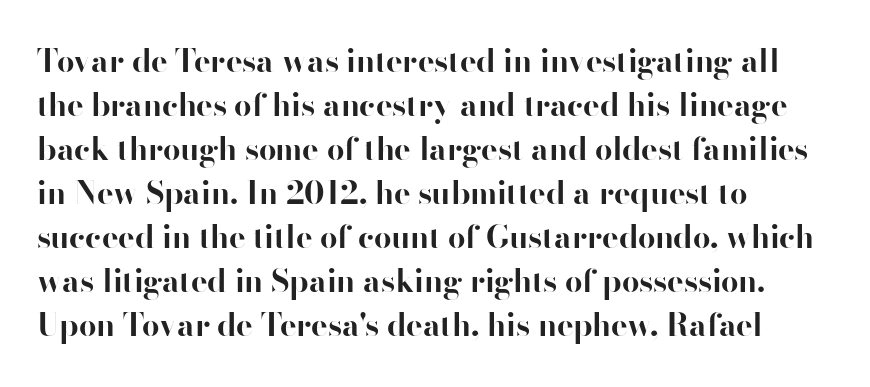
Look at the stroke-to-counter ratio: heavy, a bold. This is roman type, the default non-slanted kind. The text was rendered using a sans face with plain stroke endings. Each word holds together tightly as a unit, with standard inter-letter gaps.
